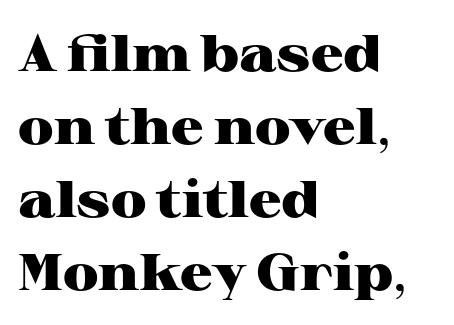
{"serif": "yes", "italic": "no", "bold": "yes", "weight": "heavy", "width": "wide", "stroke_contrast": "high", "x_height": "medium", "monospaced": "no", "underline": "no", "align": "left", "line_spacing": "normal", "line_spacing_ratio": 1.43, "letter_spacing": "normal", "letter_spacing_em": 0.0, "glyph_px": 51}
